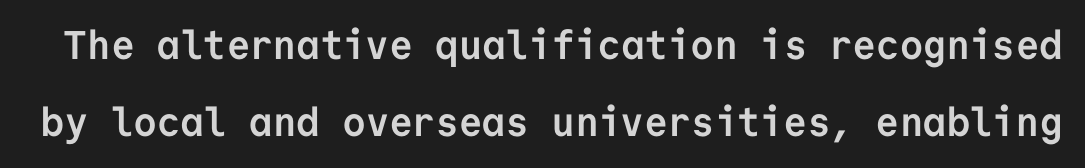
Q: Is the text bold? A: Yes.
Q: Is the text italic (slanted)? A: No, it is upright.
Q: Is the typeface a serif or a sans-serif typeface? A: Sans-serif.
Q: Is the text underlined? A: No.
Q: Is the spacing between letters normal or unusually wide? A: Normal.
Q: Is the spacing between lines tight, normal or loose? A: Loose.
Q: Width (condensed, normal, or wide)? A: Normal.
Q: Stroke contrast? A: Low.
Q: x-height? A: Medium.
Q: Monospaced? A: Yes.
